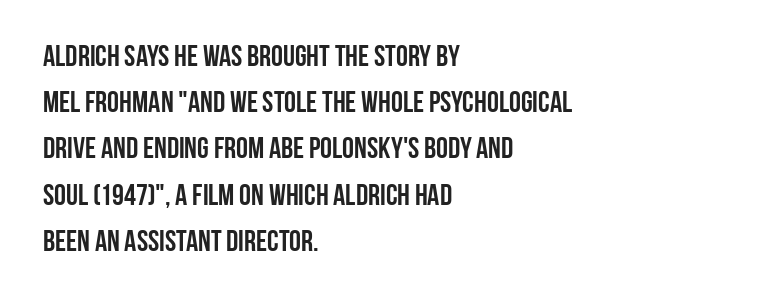
Q: Is the text bold? A: Yes.
Q: Is the text italic (slanted)? A: No, it is upright.
Q: Is the typeface a serif or a sans-serif typeface? A: Sans-serif.
Q: Is the text underlined? A: No.
Q: How is the paragraph aligned? A: Left-aligned.
Q: Is the spacing between letters normal or unusually wide? A: Normal.
Q: Is the spacing between lines tight, normal or loose? A: Normal.
Q: Width (condensed, normal, or wide)? A: Condensed.
Q: Stroke contrast? A: Low.
Q: x-height? A: Large.
Q: Monospaced? A: No.
